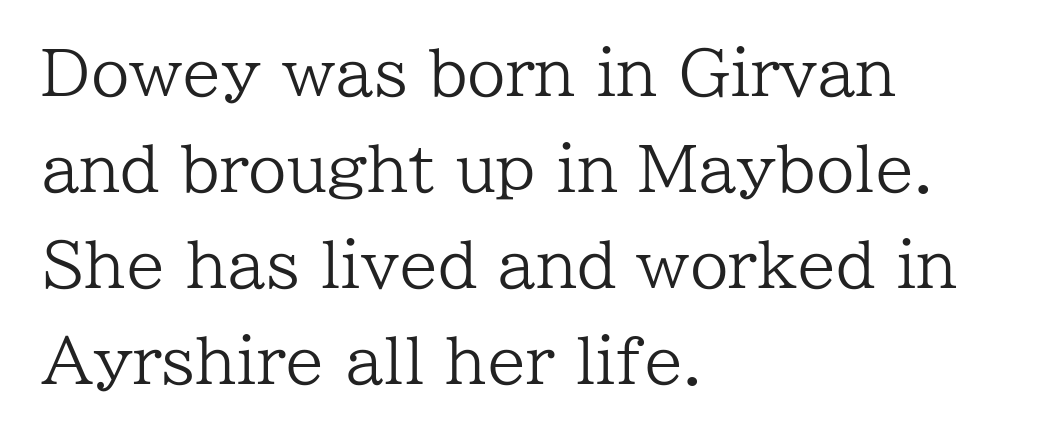
These glyphs show unthickened strokes, regular width or finer. In terms of letterform style, serifs are clearly present. Looks like regular typesetting: each glyph gets only the width it needs. This is the regular roman posture of the typeface.
